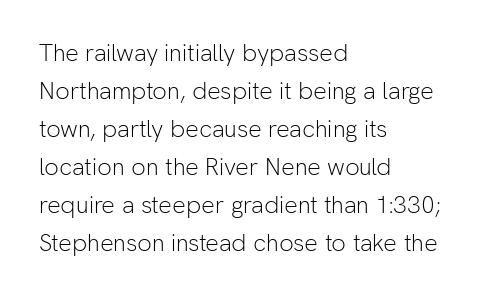
The image shows 24 px text type, upright; set left-aligned, normal line spacing (1.58x), normal letter spacing, not underlined.
